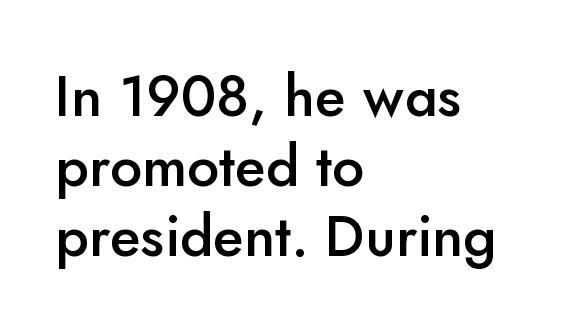
{"serif": "no", "italic": "no", "bold": "semi", "weight": "semibold", "width": "normal", "stroke_contrast": "low", "x_height": "small", "monospaced": "no", "underline": "no", "align": "left", "line_spacing_ratio": 1.23, "letter_spacing": "normal", "letter_spacing_em": 0.0, "glyph_px": 57}
